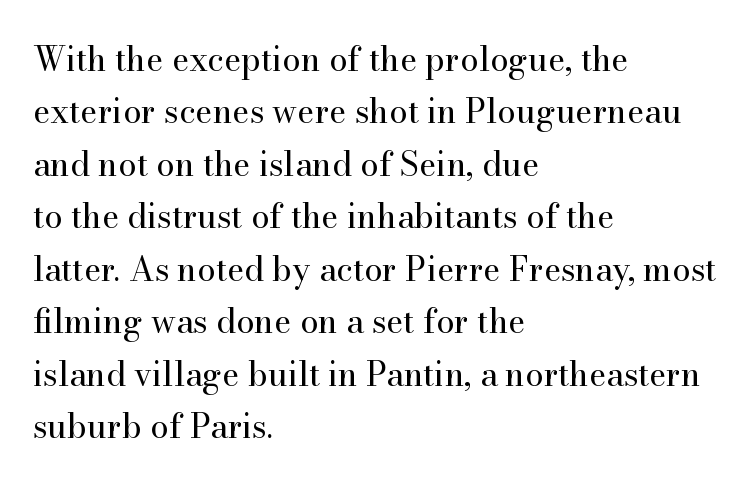
Q: Is the text bold? A: No.
Q: Is the text italic (slanted)? A: No, it is upright.
Q: Is the typeface a serif or a sans-serif typeface? A: Serif.
Q: Is the text underlined? A: No.
Q: How is the paragraph aligned? A: Left-aligned.
Q: Is the spacing between letters normal or unusually wide? A: Normal.
Q: Is the spacing between lines tight, normal or loose? A: Normal.
Q: Width (condensed, normal, or wide)? A: Normal.
Q: Stroke contrast? A: High.
Q: x-height? A: Small.
Q: Monospaced? A: No.
